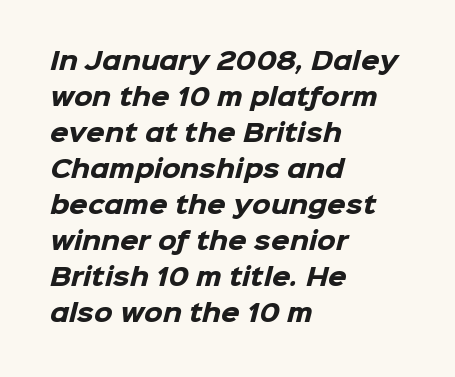
{"bold": "yes", "underline": "no", "align": "left", "line_spacing": "normal", "line_spacing_ratio": 1.5, "letter_spacing": "normal", "letter_spacing_em": 0.0, "glyph_px": 24}
